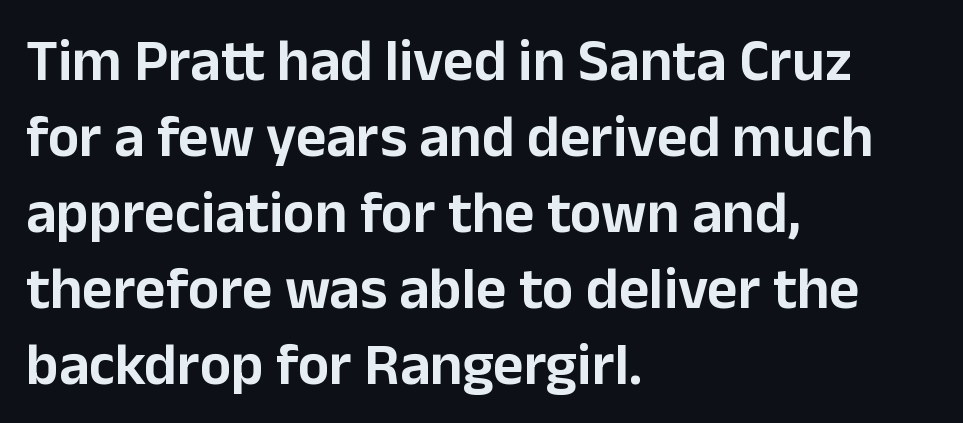
Q: Is the text italic (slanted)? A: No, it is upright.
Q: Is the typeface a serif or a sans-serif typeface? A: Sans-serif.
Q: Is the text underlined? A: No.
Q: How is the paragraph aligned? A: Left-aligned.
Q: Is the spacing between letters normal or unusually wide? A: Normal.
Q: Is the spacing between lines tight, normal or loose? A: Normal.
Q: Width (condensed, normal, or wide)? A: Normal.
Q: Stroke contrast? A: Low.
Q: x-height? A: Medium.
Q: Monospaced? A: No.
